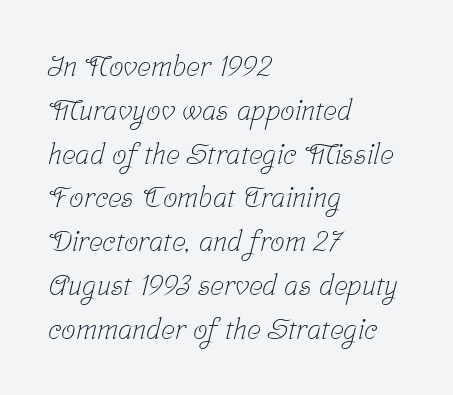
The image shows 29 px light, condensed serif type; set left-aligned, normal line spacing (1.51x), normal letter spacing, not underlined; low stroke contrast and a medium x-height.
